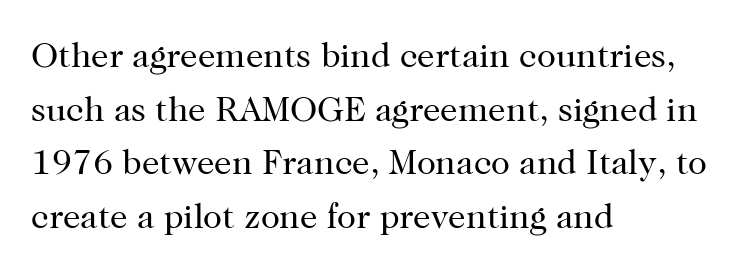
Short and long lines alike share a common starting point at left. No extra ink here — the face is not bold. The area under the type is left untouched. One glance says typical: line gaps are just what's usual. Words appear dense and cohesive because spacing is normal. Check where the strokes stop: tiny serifs finish them off.
